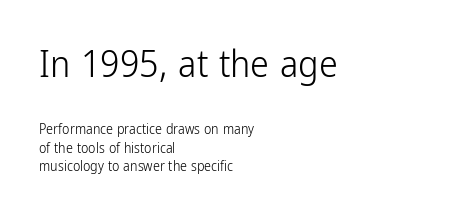
{"serif": "no", "italic": "no", "bold": "no", "weight": "light", "width": "condensed", "stroke_contrast": "low", "x_height": "medium", "monospaced": "no", "underline": "no", "align": "left", "line_spacing": "normal", "line_spacing_ratio": 1.33, "letter_spacing": "normal", "letter_spacing_em": 0.0, "larger_block": "first", "size_ratio": 2.71, "glyph_px": 38}
